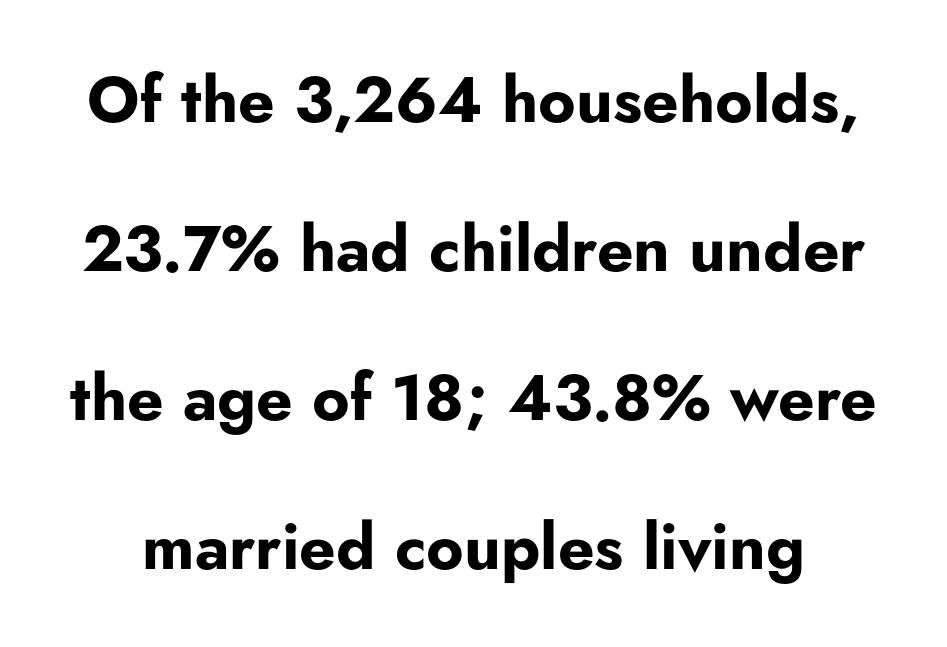
Posture: straight, roman, zero tilt. Strokes here are thick enough to call this a true bold. The type is set solid horizontally, with unmodified tracking. One glance says open: line gaps are wider than usual.
